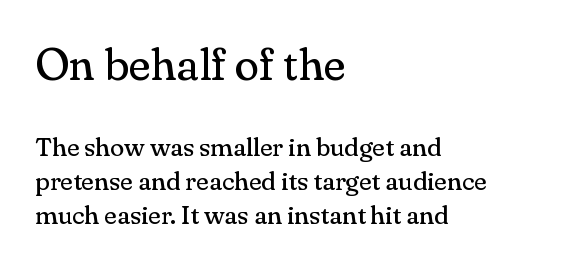
{"serif": "yes", "italic": "no", "bold": "no", "weight": "regular", "width": "normal", "stroke_contrast": "medium", "x_height": "small", "monospaced": "no", "underline": "no", "align": "left", "line_spacing": "normal", "line_spacing_ratio": 1.31, "letter_spacing": "normal", "letter_spacing_em": 0.0, "larger_block": "first", "size_ratio": 1.73, "glyph_px": 45}
